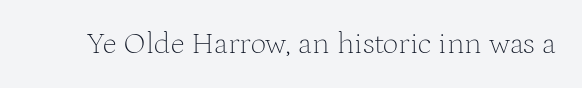
The image shows 31 px thin serif type, upright; set normal letter spacing, not underlined; medium stroke contrast and a medium x-height.
